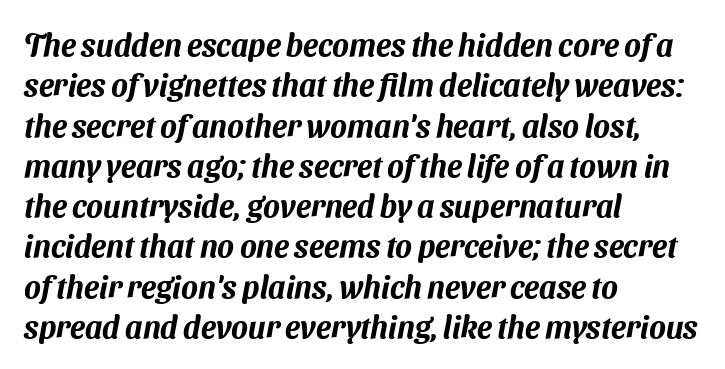
{"serif": "no", "width": "normal", "stroke_contrast": "medium", "x_height": "medium", "monospaced": "no", "underline": "no", "align": "left", "line_spacing": "normal", "line_spacing_ratio": 1.3, "letter_spacing": "normal", "letter_spacing_em": 0.0, "glyph_px": 31}
